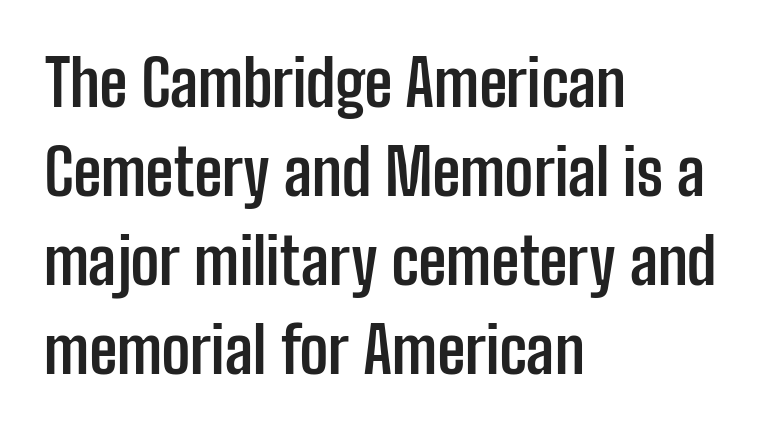
Q: Is the text bold? A: Yes.
Q: Is the text italic (slanted)? A: No, it is upright.
Q: Is the typeface a serif or a sans-serif typeface? A: Sans-serif.
Q: Is the text underlined? A: No.
Q: How is the paragraph aligned? A: Left-aligned.
Q: Is the spacing between letters normal or unusually wide? A: Normal.
Q: Is the spacing between lines tight, normal or loose? A: Normal.
Q: Width (condensed, normal, or wide)? A: Condensed.
Q: Stroke contrast? A: Low.
Q: x-height? A: Medium.
Q: Monospaced? A: No.
